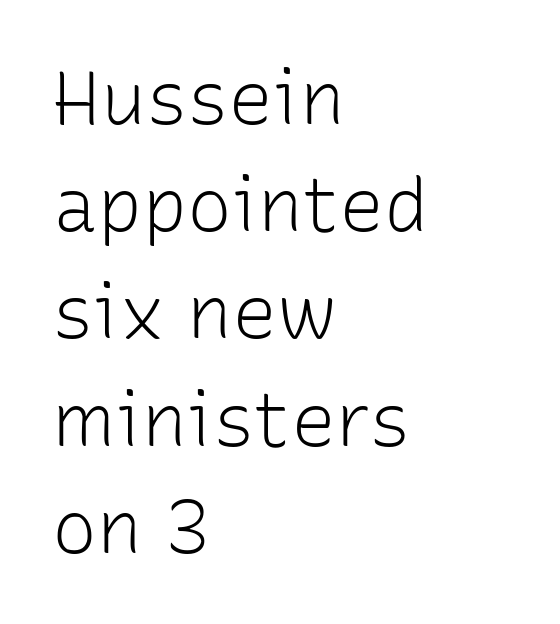
Q: Is the text bold? A: No.
Q: Is the text italic (slanted)? A: No, it is upright.
Q: Is the typeface a serif or a sans-serif typeface? A: Sans-serif.
Q: Is the text underlined? A: No.
Q: How is the paragraph aligned? A: Left-aligned.
Q: Is the spacing between letters normal or unusually wide? A: Normal.
Q: Is the spacing between lines tight, normal or loose? A: Normal.
Q: Width (condensed, normal, or wide)? A: Normal.
Q: Stroke contrast? A: Low.
Q: x-height? A: Medium.
Q: Monospaced? A: No.
